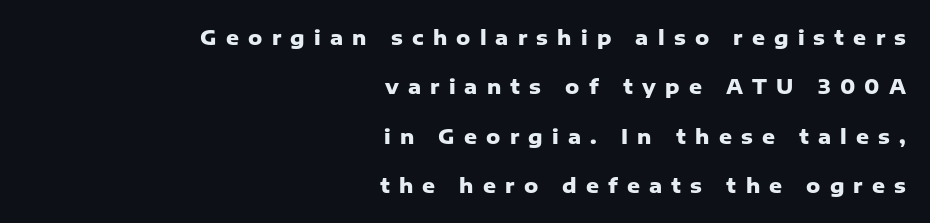
{"italic": "no", "bold": "yes", "underline": "no", "align": "right", "line_spacing": "loose", "line_spacing_ratio": 2.47, "letter_spacing": "wide", "letter_spacing_em": 0.46, "glyph_px": 20}
